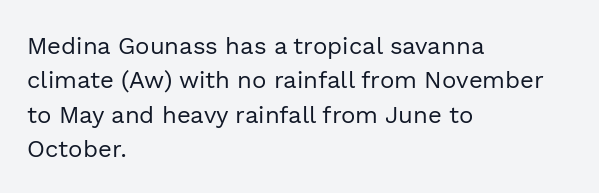
Vertical stems look standard width or narrower in stroke. Default kerning and tracking; the words read as compact shapes. These lines are set flush left with a ragged right edge. The baseline area is clear.
